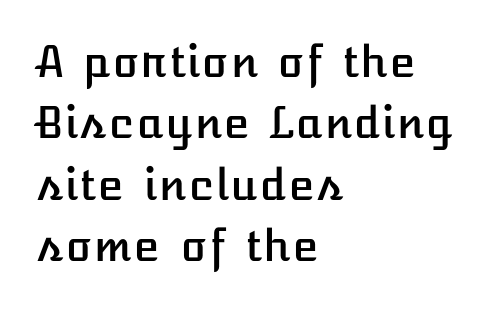
The image shows 43 px text type, upright; set left-aligned, normal line spacing (1.43x), normal letter spacing, not underlined; low stroke contrast and a medium x-height.
